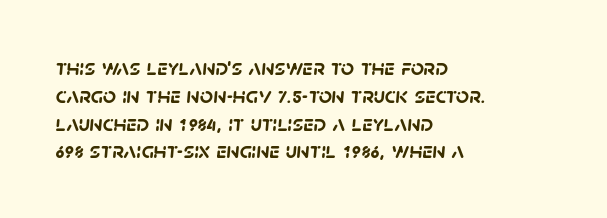
Just letters on the line, the space beneath them empty. Standard letterfit; no display-style spreading of the glyphs. Is the type bold? Yes — the strokes are clearly thick and heavy. The ragged edge is on the right, which tells us the setting is flush left.
